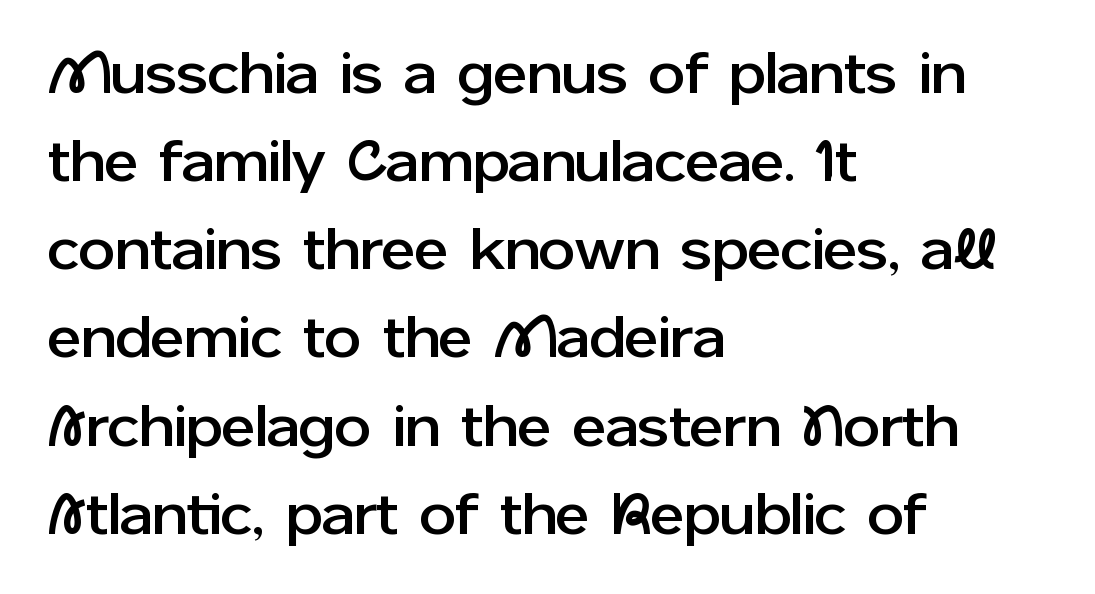
Q: Is the text italic (slanted)? A: No, it is upright.
Q: Is the typeface a serif or a sans-serif typeface? A: Sans-serif.
Q: Is the text underlined? A: No.
Q: How is the paragraph aligned? A: Left-aligned.
Q: Is the spacing between letters normal or unusually wide? A: Normal.
Q: Is the spacing between lines tight, normal or loose? A: Normal.
Q: Width (condensed, normal, or wide)? A: Normal.
Q: Stroke contrast? A: Low.
Q: x-height? A: Medium.
Q: Monospaced? A: No.
